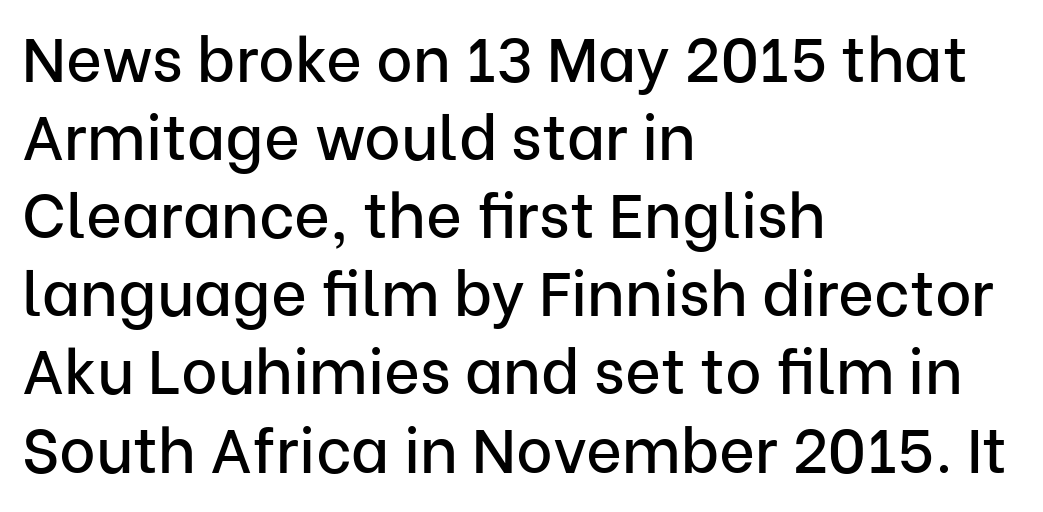
Q: Is the text italic (slanted)? A: No, it is upright.
Q: Is the typeface a serif or a sans-serif typeface? A: Sans-serif.
Q: Is the text underlined? A: No.
Q: How is the paragraph aligned? A: Left-aligned.
Q: Is the spacing between letters normal or unusually wide? A: Normal.
Q: Is the spacing between lines tight, normal or loose? A: Normal.
Q: Width (condensed, normal, or wide)? A: Normal.
Q: Stroke contrast? A: Low.
Q: x-height? A: Medium.
Q: Monospaced? A: No.
